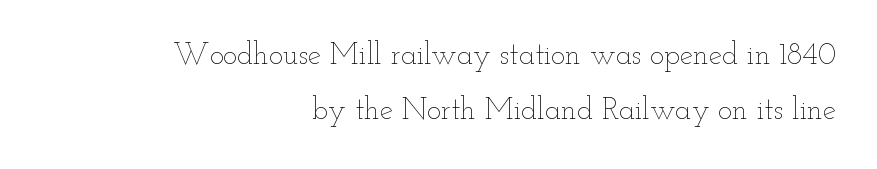
Q: Is the text bold? A: No.
Q: Is the text italic (slanted)? A: No, it is upright.
Q: Is the text underlined? A: No.
Q: How is the paragraph aligned? A: Right-aligned.
Q: Is the spacing between letters normal or unusually wide? A: Normal.
Q: Width (condensed, normal, or wide)? A: Wide.
Q: Stroke contrast? A: Low.
Q: x-height? A: Small.
Q: Monospaced? A: No.
